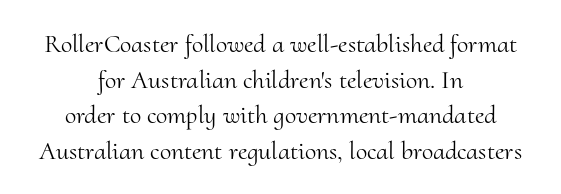
{"italic": "no", "bold": "no", "underline": "no", "align": "center", "line_spacing": "normal", "line_spacing_ratio": 1.37, "letter_spacing": "normal", "letter_spacing_em": 0.0, "glyph_px": 26}
